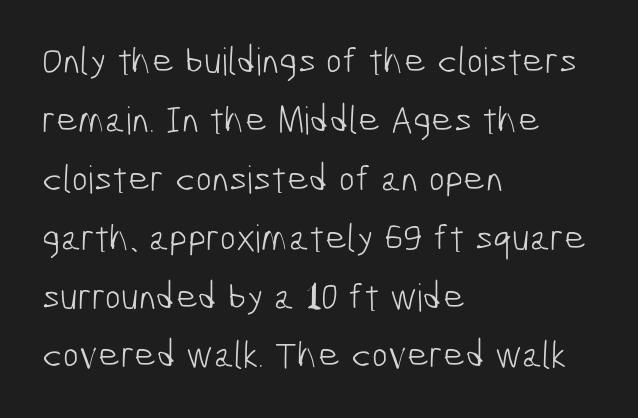
{"serif": "no", "bold": "no", "weight": "light", "width": "condensed", "stroke_contrast": "low", "x_height": "medium", "monospaced": "no", "underline": "no", "align": "left", "line_spacing": "normal", "line_spacing_ratio": 1.55, "letter_spacing": "normal", "letter_spacing_em": 0.0, "glyph_px": 38}
